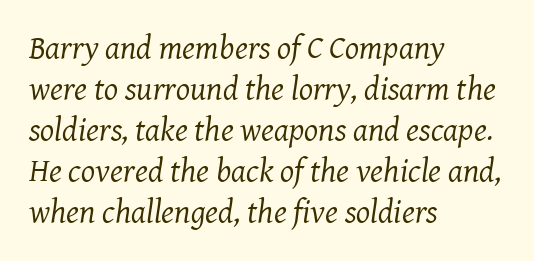
Clear beneath every line of the passage. Teacher's note: observe the even left margin — that is flush-left alignment. Here the designer chose a conventional face with non-uniform glyph widths. The passage shown is typeset with a serif family.
